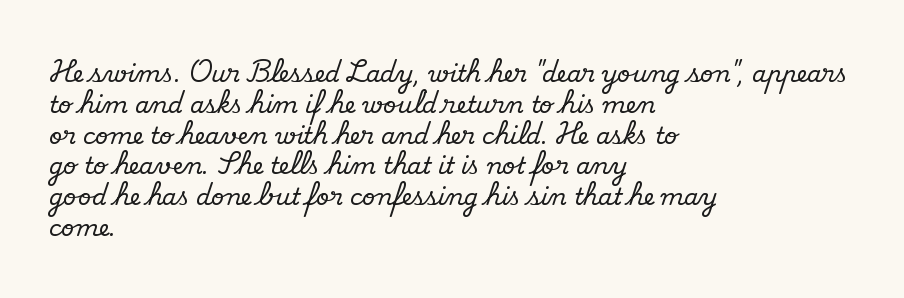
{"underline": "no", "align": "left", "line_spacing": "normal", "line_spacing_ratio": 1.34, "letter_spacing": "normal", "letter_spacing_em": 0.0, "glyph_px": 23}
